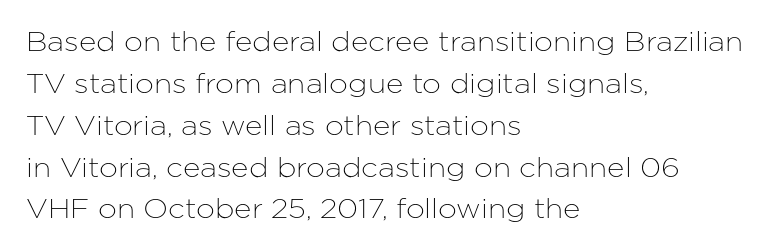
Decoration check: the copy has no underline. You can tell it's not italic because the verticals are truly vertical. Is the letter spacing exaggerated? No — it looks like the ordinary default. A classic flush-left, rag-right setting is used for this passage. Baseline-to-baseline distance is the conventional proportion of letter height.
